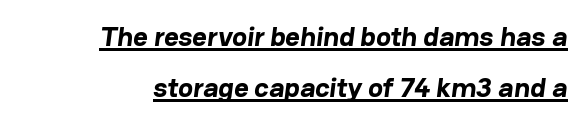
The image shows 28 px bold sans-serif type; set line spacing 1.82x, normal letter spacing, underlined; low stroke contrast and a medium x-height.
